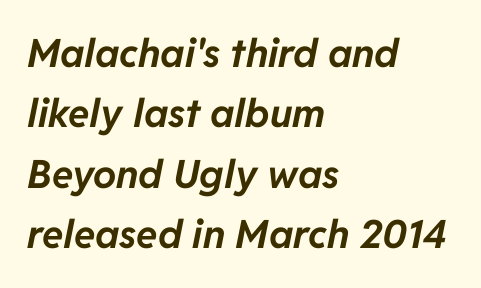
The image shows 39 px bold type, italic (leaning right); set left-aligned, normal line spacing (1.55x), normal letter spacing, not underlined; low stroke contrast and a medium x-height.
